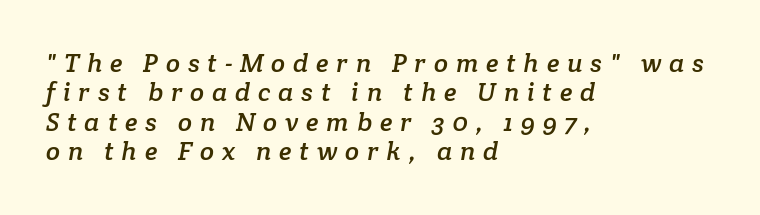
Q: Is the text underlined? A: No.
Q: How is the paragraph aligned? A: Left-aligned.
Q: Is the spacing between letters normal or unusually wide? A: Unusually wide.
Q: Is the spacing between lines tight, normal or loose? A: Tight.
